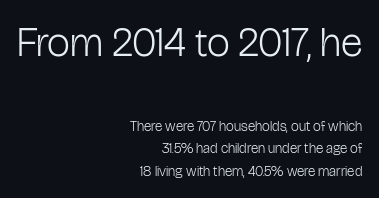
Large over small — that's the arrangement of the two blocks here. The face used here is proportionally spaced, like ordinary book or web type. No word sits above an underline. The letters stand upright; this is a roman face. Stroke mass is kept to a normal reading level or below. Characters follow at the spacing the type designer built in.
